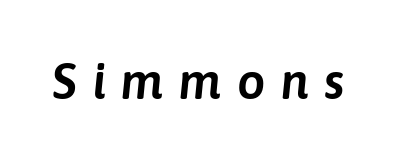
Q: Is the text italic (slanted)? A: Yes, it leans right by about 6 degrees.
Q: Is the text underlined? A: No.
Q: Is the spacing between letters normal or unusually wide? A: Unusually wide.
Q: Width (condensed, normal, or wide)? A: Normal.
Q: Stroke contrast? A: Low.
Q: x-height? A: Medium.
Q: Monospaced? A: No.
